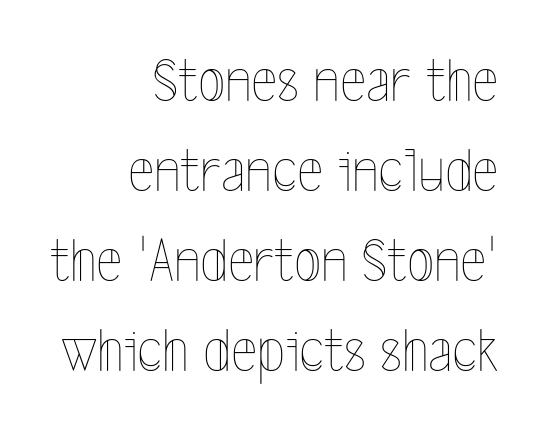
The image shows 63 px thin, condensed type, upright; set right-aligned, normal line spacing (1.43x), normal letter spacing, not underlined; a medium x-height.
